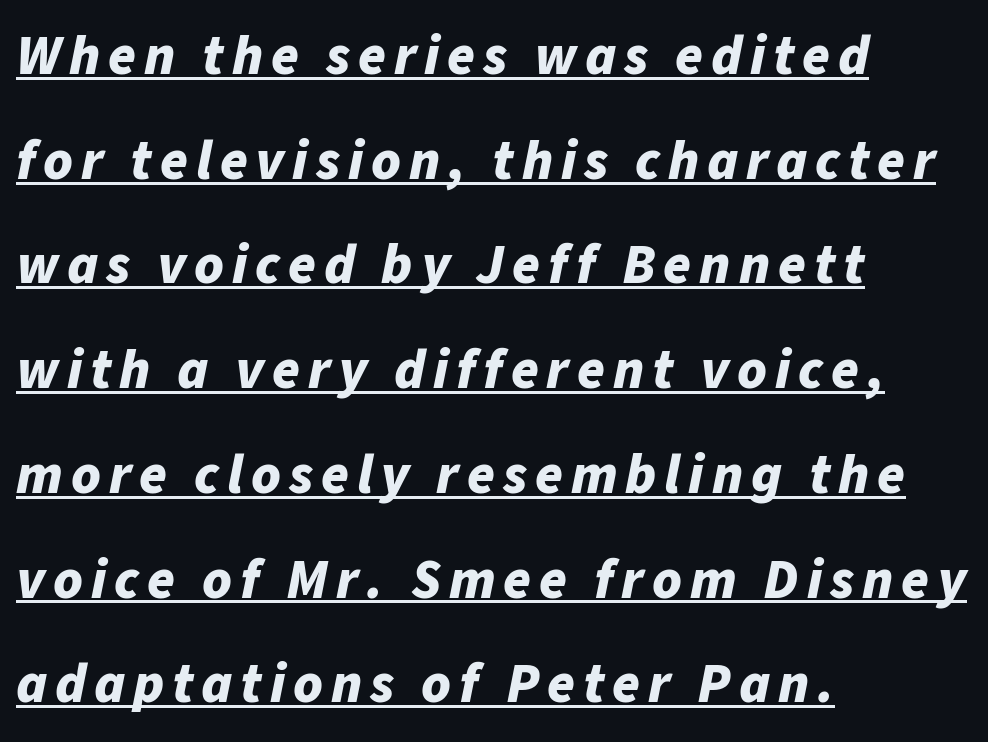
The image shows 56 px bold type, italic (leaning right); set left-aligned, line spacing 1.87x, underlined; low stroke contrast and a medium x-height.
